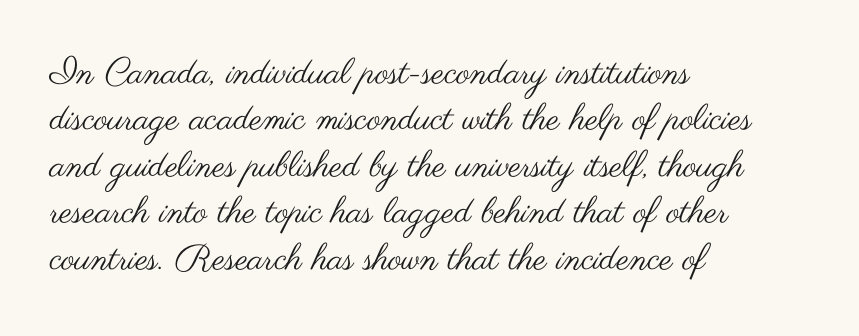
The image shows 36 px regular-weight, wide sans-serif type; set left-aligned, normal line spacing (1.29x), normal letter spacing, not underlined; medium stroke contrast and a small x-height.
